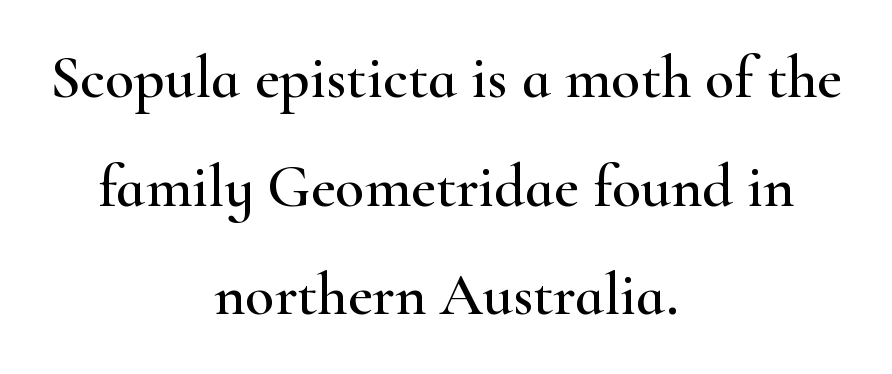
Q: Is the text italic (slanted)? A: No, it is upright.
Q: Is the typeface a serif or a sans-serif typeface? A: Serif.
Q: Is the text underlined? A: No.
Q: How is the paragraph aligned? A: Centered.
Q: Is the spacing between letters normal or unusually wide? A: Normal.
Q: Width (condensed, normal, or wide)? A: Wide.
Q: Stroke contrast? A: High.
Q: x-height? A: Small.
Q: Monospaced? A: No.
